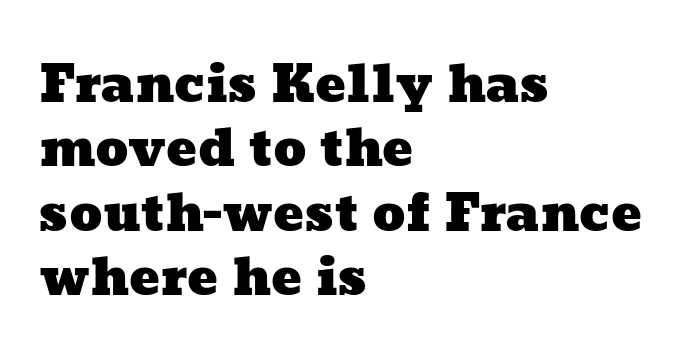
The image shows 51 px wide type; set left-aligned, normal line spacing (1.26x), normal letter spacing, not underlined; low stroke contrast and a medium x-height.
